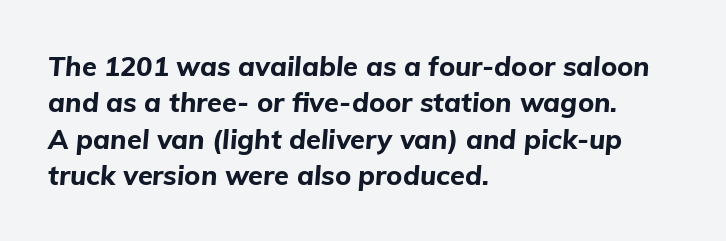
{"italic": "yes", "lean": "right", "slant_degrees": 5, "bold": "yes", "underline": "no", "align": "left", "line_spacing": "normal", "line_spacing_ratio": 1.35, "letter_spacing": "normal", "letter_spacing_em": 0.0, "glyph_px": 27}
